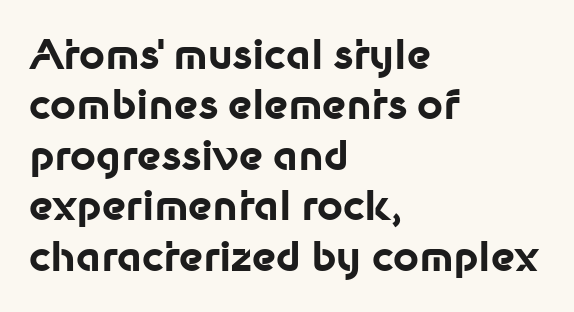
Stroke thickness is high; the sample reads as a true bold. The face used here is proportionally spaced, like ordinary book or web type. How would I describe the line gaps? Plain and ordinary. Notice how the stems are strictly vertical — no italics here. Typeset ragged right — the left edge is the straight one.
